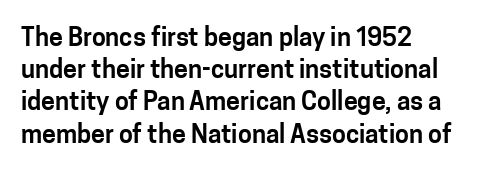
The image shows 25 px text type, upright; set left-aligned, normal line spacing (1.29x), normal letter spacing, not underlined.
